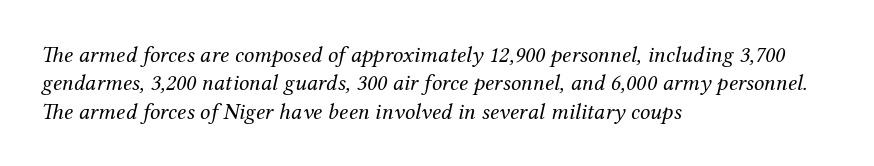
The image shows 23 px text type, italic (leaning right); set left-aligned, line spacing 1.23x, normal letter spacing, not underlined.
